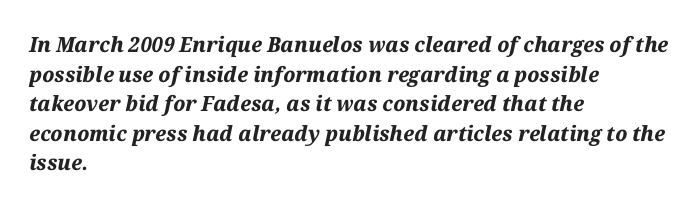
The image shows 21 px bold type, italic (leaning right); set left-aligned, normal line spacing (1.41x), normal letter spacing, not underlined.
